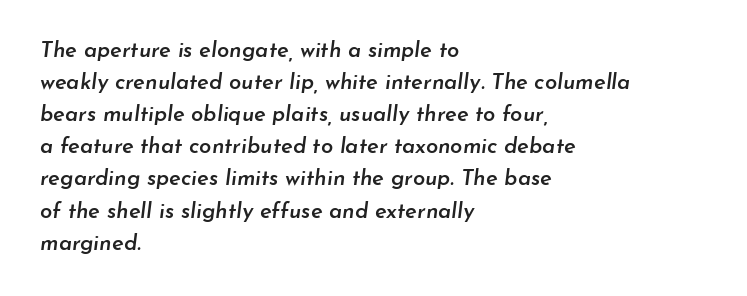
The image shows 22 px text type, italic (leaning right); set left-aligned, normal line spacing (1.46x), normal letter spacing, not underlined.
